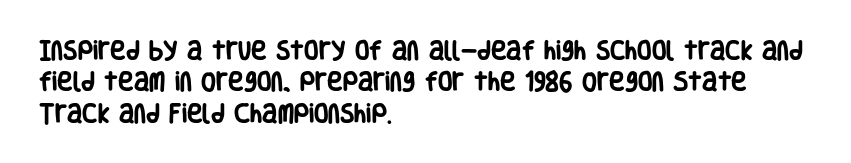
Q: Is the text bold? A: Yes.
Q: Is the text italic (slanted)? A: No, it is upright.
Q: Is the text underlined? A: No.
Q: How is the paragraph aligned? A: Left-aligned.
Q: Is the spacing between letters normal or unusually wide? A: Normal.
Q: Is the spacing between lines tight, normal or loose? A: Normal.
